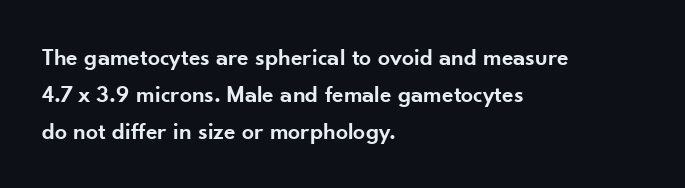
Q: Is the text bold? A: Semi-bold.
Q: Is the text italic (slanted)? A: No, it is upright.
Q: Is the text underlined? A: No.
Q: How is the paragraph aligned? A: Left-aligned.
Q: Is the spacing between letters normal or unusually wide? A: Normal.
Q: Is the spacing between lines tight, normal or loose? A: Normal.
